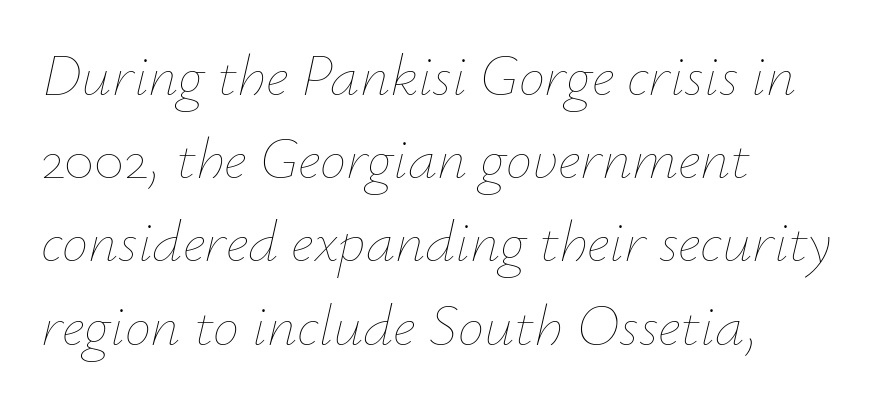
Think of a printed novel: that variable character pitch is what you see here. The line texture is even and compact thanks to regular tracking. Is the type heavy? It reads as light-to-regular instead. The area under the type is left untouched. Typeset ragged right — the left edge is the straight one. Slant detected: the letters are inclined.
